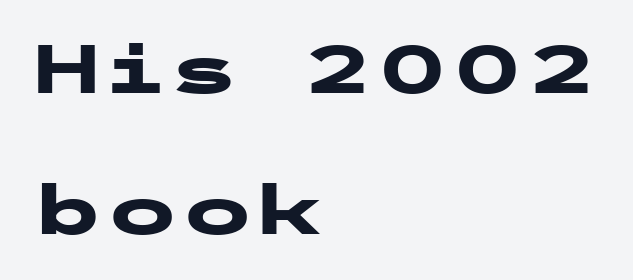
Q: Is the text bold? A: Yes.
Q: Is the text italic (slanted)? A: No, it is upright.
Q: Is the typeface a serif or a sans-serif typeface? A: Sans-serif.
Q: Is the text underlined? A: No.
Q: How is the paragraph aligned? A: Left-aligned.
Q: Is the spacing between letters normal or unusually wide? A: Normal.
Q: Is the spacing between lines tight, normal or loose? A: Loose.
Q: Width (condensed, normal, or wide)? A: Wide.
Q: Stroke contrast? A: Low.
Q: x-height? A: Medium.
